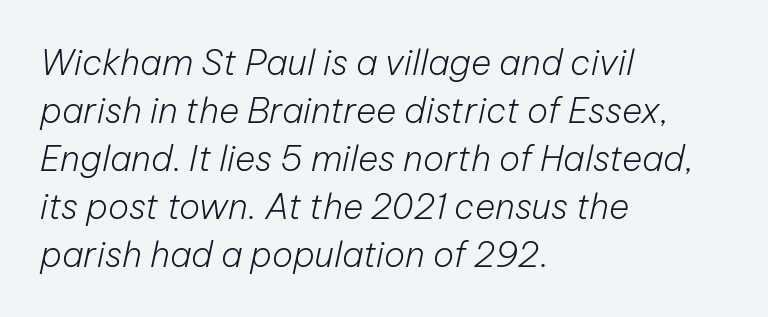
The font's italic variant was chosen for this text. Is the stroke heavy? The answer is a plain regular-or-lighter. Spacing between characters is what you'd get straight out of the box. Character widths vary here, with narrow letters taking less room than wide ones. Line spacing here is normal.
